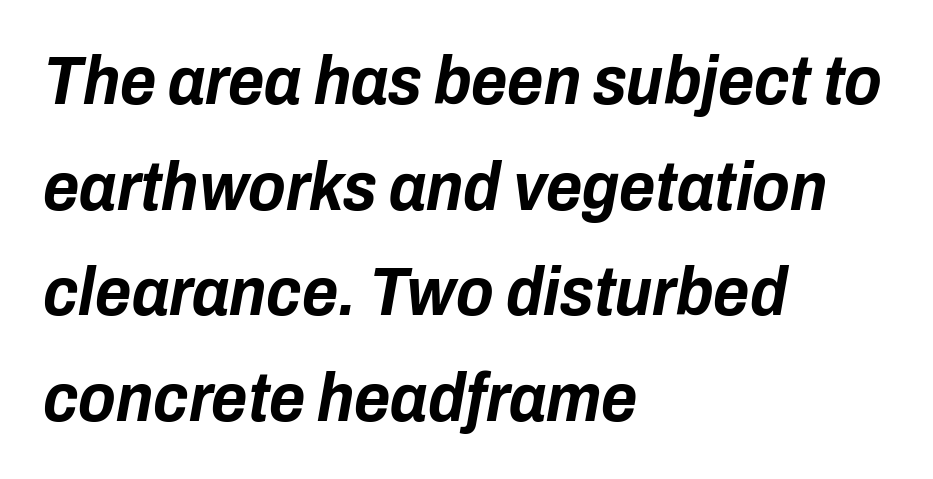
Q: Is the text bold? A: Yes.
Q: Is the text italic (slanted)? A: Yes, it leans right by about 10 degrees.
Q: Is the text underlined? A: No.
Q: How is the paragraph aligned? A: Left-aligned.
Q: Is the spacing between letters normal or unusually wide? A: Normal.
Q: Is the spacing between lines tight, normal or loose? A: Normal.
Q: Width (condensed, normal, or wide)? A: Condensed.
Q: Stroke contrast? A: Low.
Q: x-height? A: Medium.
Q: Monospaced? A: No.
